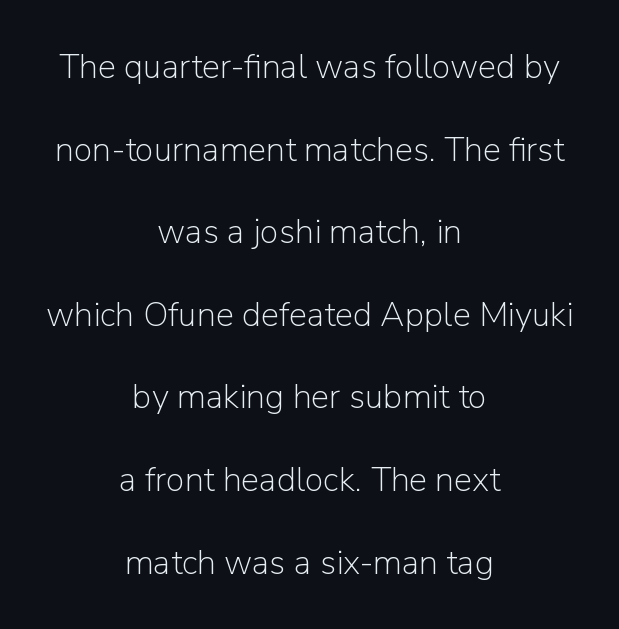
{"serif": "no", "italic": "no", "bold": "no", "weight": "light", "width": "normal", "stroke_contrast": "low", "x_height": "medium", "monospaced": "no", "underline": "no", "align": "center", "line_spacing": "loose", "line_spacing_ratio": 2.43, "letter_spacing": "normal", "letter_spacing_em": 0.0, "glyph_px": 34}
